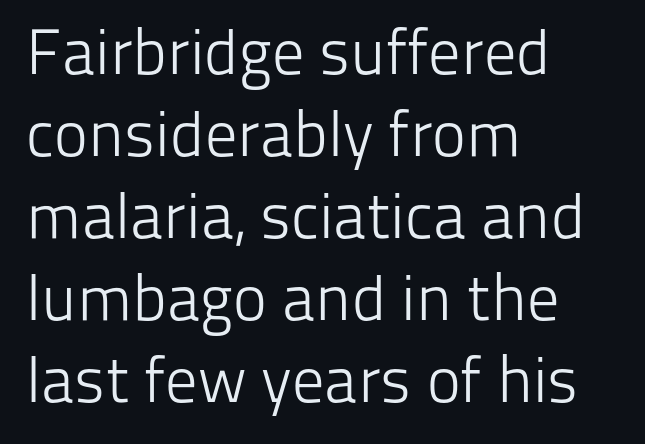
{"serif": "no", "italic": "no", "bold": "no", "weight": "light", "width": "normal", "stroke_contrast": "low", "x_height": "medium", "monospaced": "no", "underline": "no", "align": "left", "line_spacing": "normal", "line_spacing_ratio": 1.28, "letter_spacing": "normal", "letter_spacing_em": 0.0, "glyph_px": 64}
